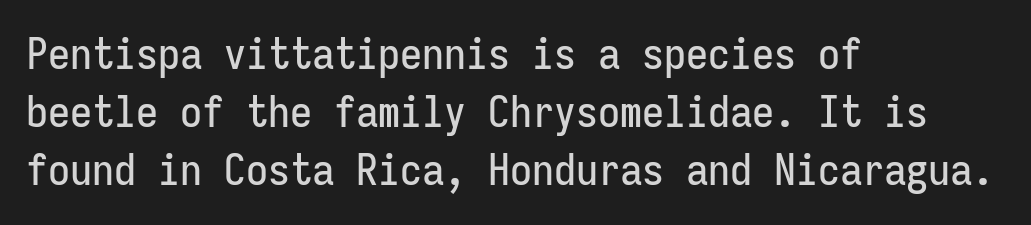
The space beneath each line is pristine and unruled. Posture: vertical. Regarding serifs, this sample does without them. The letters march in equal steps, a hallmark of fixed-pitch type. What stands out about the letter spacing? Nothing — it is the standard amount.
